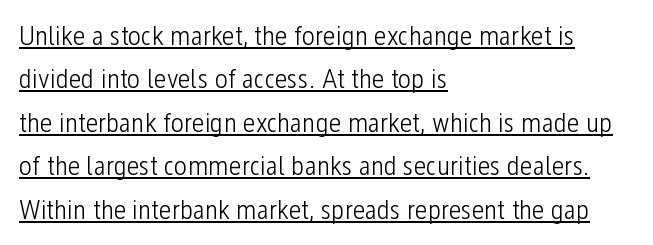
Q: Is the text bold? A: No.
Q: Is the text italic (slanted)? A: No, it is upright.
Q: Is the typeface a serif or a sans-serif typeface? A: Sans-serif.
Q: Is the text underlined? A: Yes.
Q: How is the paragraph aligned? A: Left-aligned.
Q: Is the spacing between letters normal or unusually wide? A: Normal.
Q: Is the spacing between lines tight, normal or loose? A: Normal.
Q: Width (condensed, normal, or wide)? A: Condensed.
Q: Stroke contrast? A: Low.
Q: x-height? A: Medium.
Q: Monospaced? A: No.
